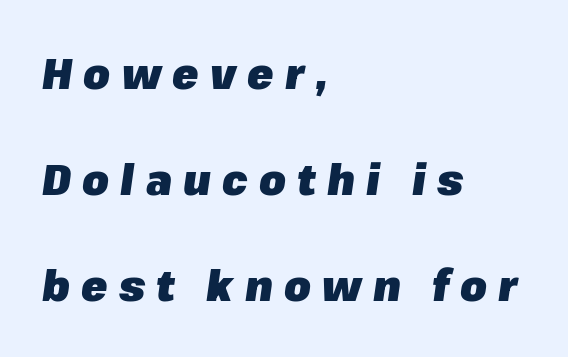
What weight is shown? A full bold with thick strokes. A bare baseline throughout the passage. What's the leading like? Stretched, with rows far apart. When letters slant like this, we call the style italic.
